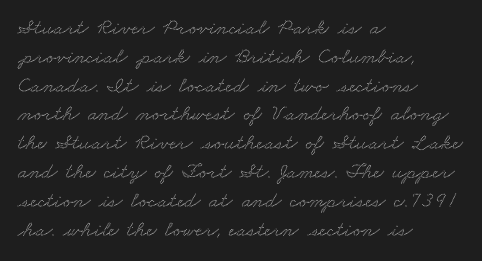
{"underline": "no", "align": "left", "line_spacing": "normal", "line_spacing_ratio": 1.31, "letter_spacing": "normal", "letter_spacing_em": 0.0, "glyph_px": 22}
